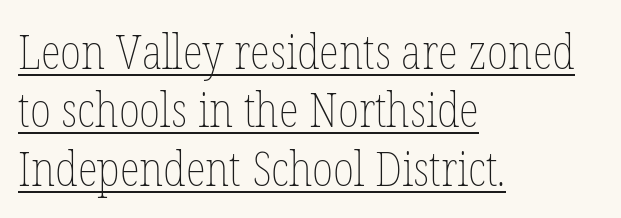
Q: Is the text bold? A: No.
Q: Is the text italic (slanted)? A: No, it is upright.
Q: Is the text underlined? A: Yes.
Q: How is the paragraph aligned? A: Left-aligned.
Q: Is the spacing between letters normal or unusually wide? A: Normal.
Q: Width (condensed, normal, or wide)? A: Condensed.
Q: Stroke contrast? A: Low.
Q: x-height? A: Medium.
Q: Monospaced? A: No.
